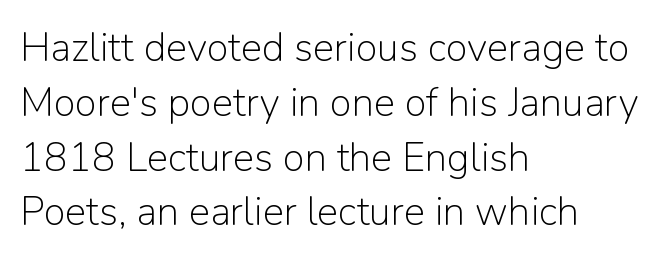
The image shows 40 px light sans-serif type, upright; set left-aligned, normal line spacing (1.37x), normal letter spacing, not underlined; low stroke contrast and a medium x-height.
